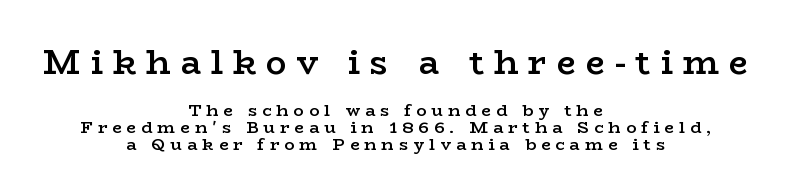
Q: Is the text bold? A: Semi-bold.
Q: Is the text italic (slanted)? A: No, it is upright.
Q: Is the typeface a serif or a sans-serif typeface? A: Serif.
Q: Is the text underlined? A: No.
Q: How is the paragraph aligned? A: Centered.
Q: Is the spacing between letters normal or unusually wide? A: Unusually wide.
Q: Is the spacing between lines tight, normal or loose? A: Tight.
Q: Which block of text is set in a larger size, the first (top) or the second (bottom)? A: The first (top) one.
Q: Width (condensed, normal, or wide)? A: Wide.
Q: Stroke contrast? A: Low.
Q: x-height? A: Medium.
Q: Monospaced? A: No.
